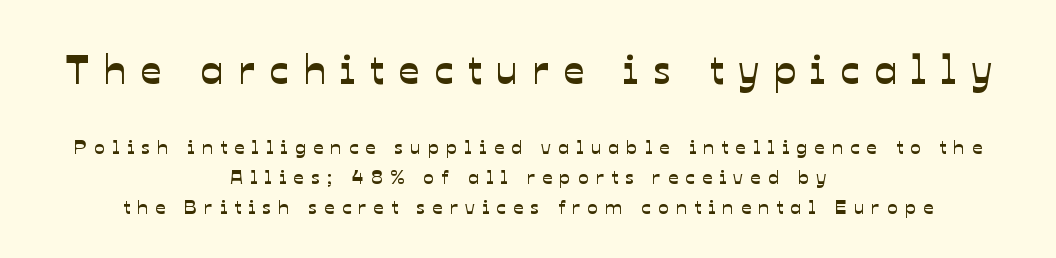
Think of a printed novel: that variable character pitch is what you see here. Unmarked baselines from the first word to the last. The font family rendered here belongs to the sans-serif group. Layout note: lines centered. Does the leading feel generous? No, just average.
